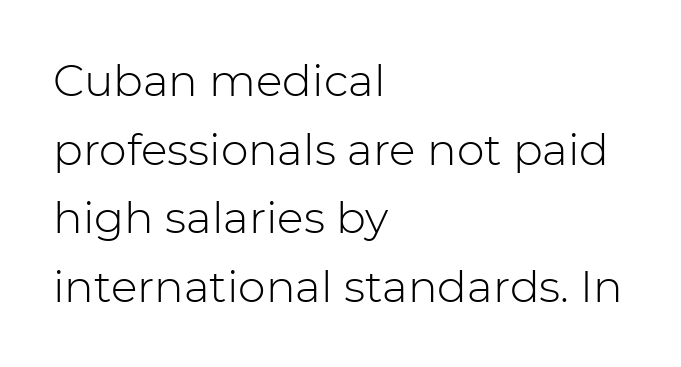
{"serif": "no", "italic": "no", "bold": "no", "weight": "light", "width": "normal", "stroke_contrast": "low", "x_height": "medium", "monospaced": "no", "underline": "no", "align": "left", "line_spacing": "normal", "line_spacing_ratio": 1.56, "letter_spacing": "normal", "letter_spacing_em": 0.0, "glyph_px": 44}
